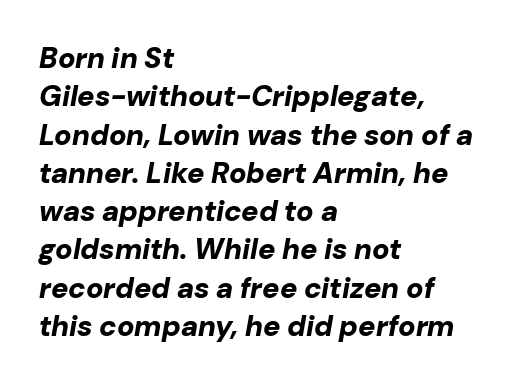
Q: Is the text bold? A: Yes.
Q: Is the text italic (slanted)? A: Yes, it leans right by about 10 degrees.
Q: Is the text underlined? A: No.
Q: How is the paragraph aligned? A: Left-aligned.
Q: Is the spacing between letters normal or unusually wide? A: Normal.
Q: Is the spacing between lines tight, normal or loose? A: Normal.
Q: Width (condensed, normal, or wide)? A: Normal.
Q: Stroke contrast? A: Low.
Q: x-height? A: Medium.
Q: Monospaced? A: No.
